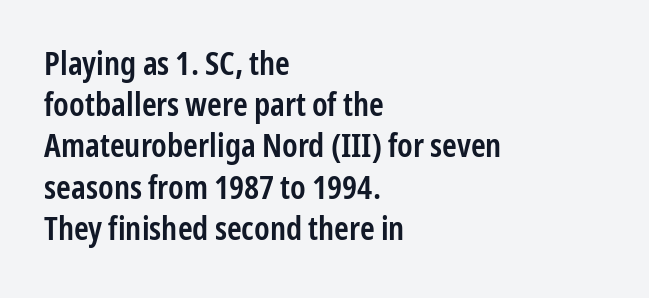
Weight: semibold (demi). Leading: standard. Spacing verdict: proportional, widths tailored to each character. All the whitespace from short lines collects on the right. Every character sits straight up, as roman type does.
